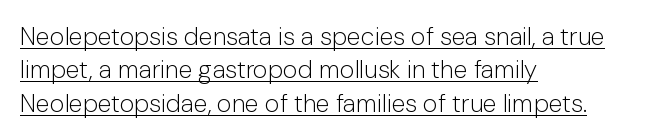
Casual observation: everything's shoved over to the left. Between one letter and the next there's only the usual sliver of space. Underlining? Definitely there. This is the regular roman posture of the typeface.
